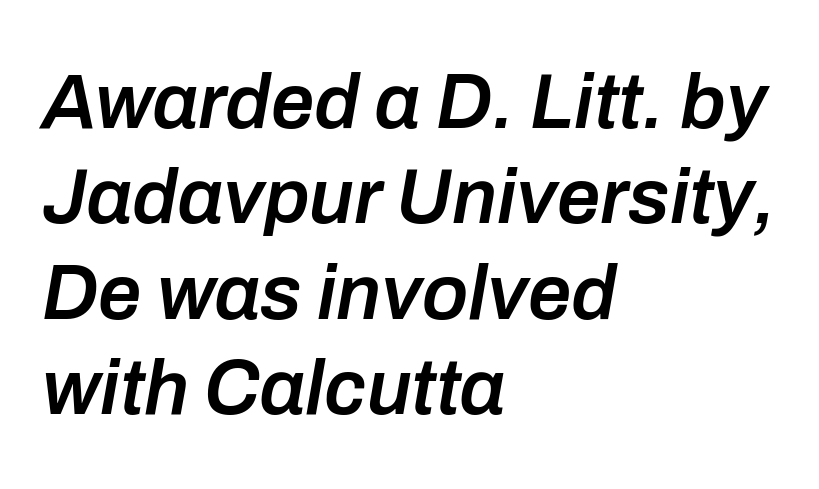
Q: Is the text bold? A: Semi-bold.
Q: Is the text italic (slanted)? A: Yes, it leans right by about 10 degrees.
Q: Is the text underlined? A: No.
Q: How is the paragraph aligned? A: Left-aligned.
Q: Is the spacing between letters normal or unusually wide? A: Normal.
Q: Width (condensed, normal, or wide)? A: Normal.
Q: Stroke contrast? A: Low.
Q: x-height? A: Medium.
Q: Monospaced? A: No.
